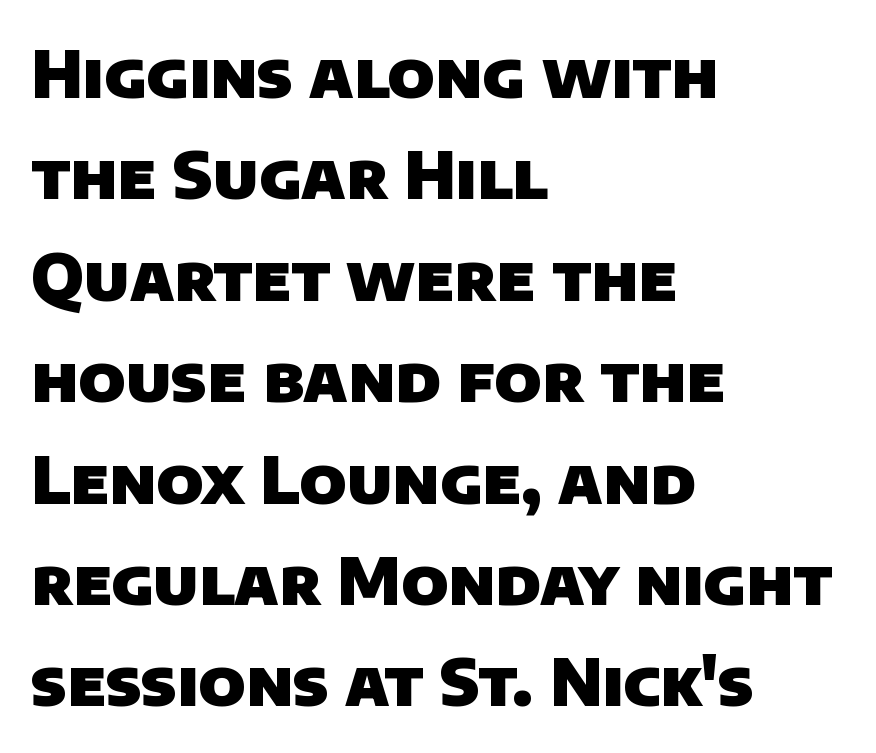
The image shows 65 px heavy sans-serif type; set left-aligned, normal line spacing (1.56x), normal letter spacing, not underlined; low stroke contrast and a large x-height.
